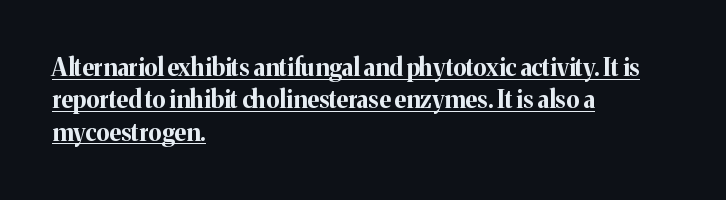
The sample has been set heavy, in full bold. This sample is left-justified, so line endings fall wherever the words run out. The gaps between neighbouring characters are ordinary and unremarkable. The face used here appears with an underline applied. This block has exactly the height ordinary leading produces.
